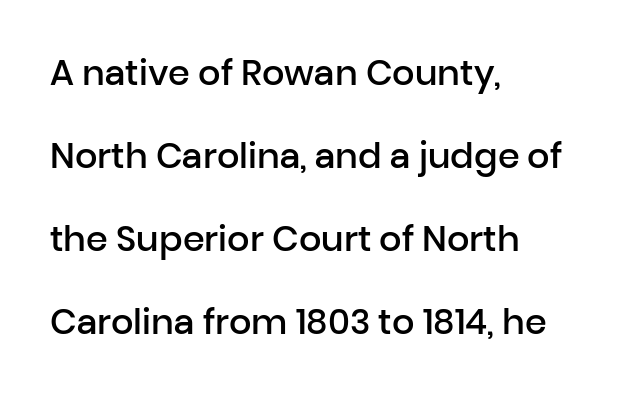
The image shows 35 px semibold sans-serif type, upright; set left-aligned, loose line spacing (2.37x), normal letter spacing, not underlined; low stroke contrast and a medium x-height.
